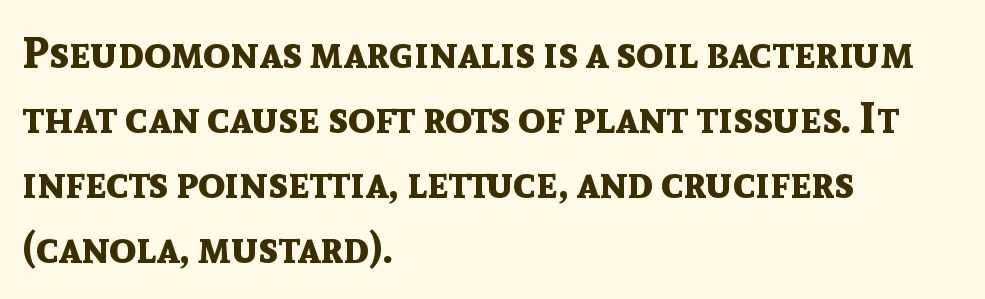
{"serif": "no", "italic": "no", "bold": "yes", "weight": "bold", "width": "normal", "x_height": "medium", "monospaced": "no", "underline": "no", "align": "left", "line_spacing": "normal", "line_spacing_ratio": 1.48, "letter_spacing": "normal", "letter_spacing_em": 0.0, "glyph_px": 44}
